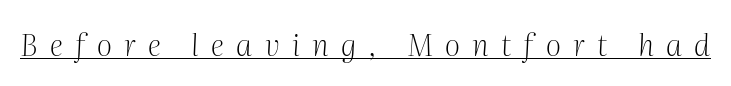
The image shows 30 px light serif type, italic (leaning right); set unusually wide letter spacing (+0.41 em), underlined; medium stroke contrast and a medium x-height.
